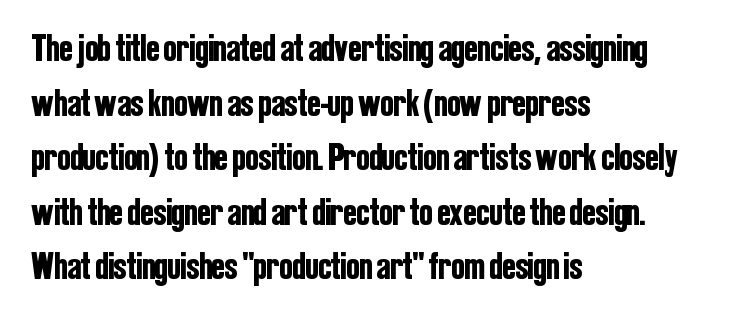
Q: Is the text italic (slanted)? A: No, it is upright.
Q: Is the typeface a serif or a sans-serif typeface? A: Sans-serif.
Q: Is the text underlined? A: No.
Q: How is the paragraph aligned? A: Left-aligned.
Q: Is the spacing between letters normal or unusually wide? A: Normal.
Q: Is the spacing between lines tight, normal or loose? A: Normal.
Q: Width (condensed, normal, or wide)? A: Condensed.
Q: Stroke contrast? A: Low.
Q: x-height? A: Medium.
Q: Monospaced? A: No.
